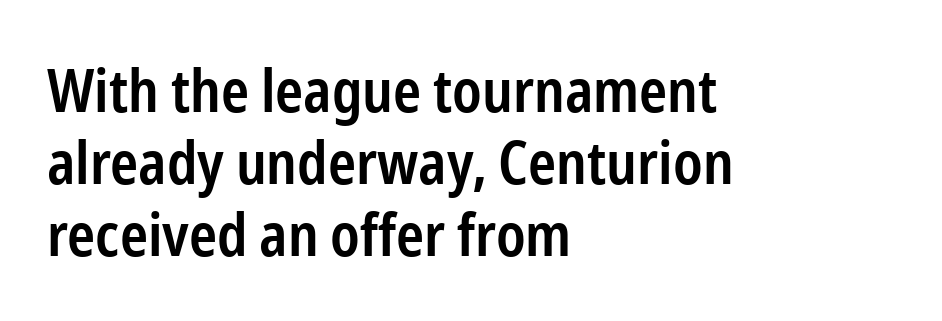
Nope, not italic — everything's standing straight. Letter spacing: default. Is this a sans? Yes — the strokes have no serifs. The specimen omits any rule beneath the text block's lines. Is this a fixed-width face? No — the glyphs have proportional, varying widths. Slightly chunky letters — semibold, I'd say, not full bold.
